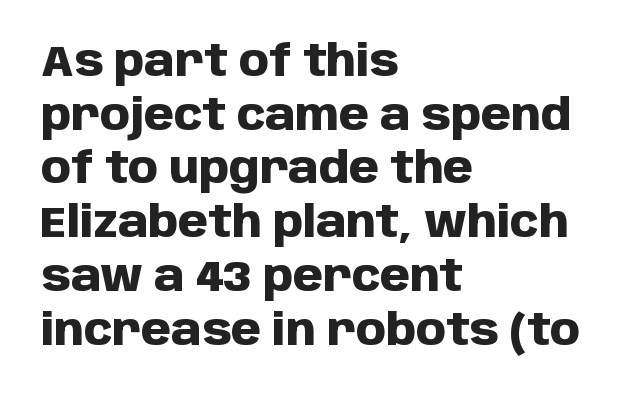
{"serif": "no", "italic": "no", "bold": "yes", "weight": "heavy", "width": "normal", "stroke_contrast": "low", "x_height": "large", "monospaced": "no", "underline": "no", "align": "left", "line_spacing": "normal", "line_spacing_ratio": 1.25, "letter_spacing": "normal", "letter_spacing_em": 0.0, "glyph_px": 43}
